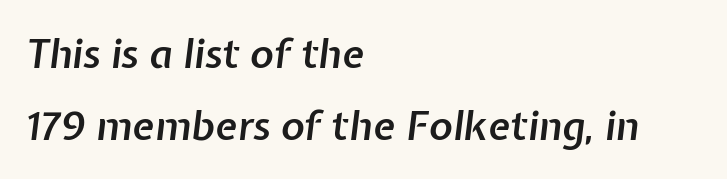
Q: Is the text bold? A: Semi-bold.
Q: Is the text italic (slanted)? A: Yes, it leans right by about 7 degrees.
Q: Is the text underlined? A: No.
Q: How is the paragraph aligned? A: Left-aligned.
Q: Is the spacing between letters normal or unusually wide? A: Normal.
Q: Width (condensed, normal, or wide)? A: Normal.
Q: Stroke contrast? A: Low.
Q: x-height? A: Medium.
Q: Monospaced? A: No.
